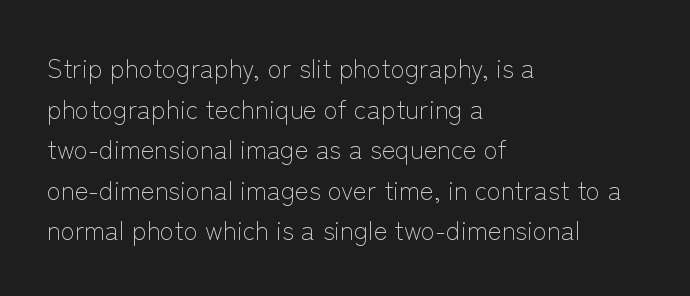
{"italic": "no", "bold": "no", "underline": "no", "align": "left", "line_spacing": "normal", "line_spacing_ratio": 1.56, "letter_spacing": "normal", "letter_spacing_em": 0.0, "glyph_px": 26}
